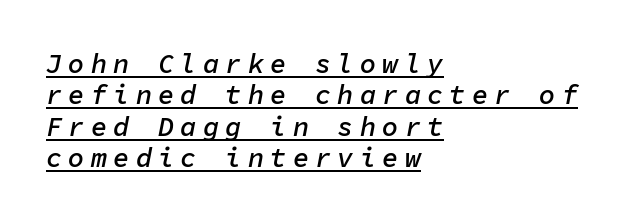
The image shows 27 px text type, italic (leaning right); set left-aligned, line spacing 1.16x, unusually wide letter spacing (+0.23 em), underlined.
